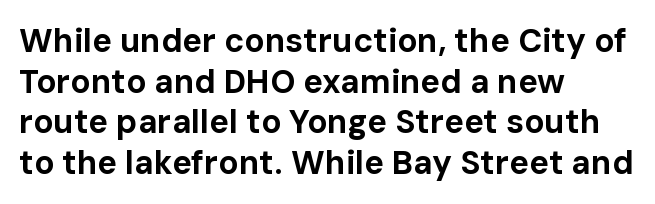
The image shows 33 px bold sans-serif type, upright; set left-aligned, line spacing 1.23x, normal letter spacing, not underlined; low stroke contrast and a medium x-height.
